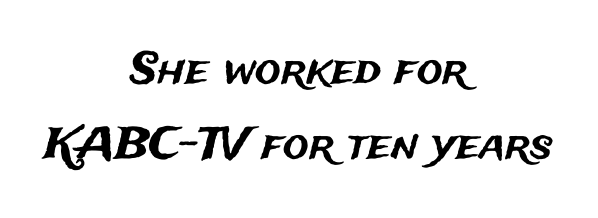
Regarding serifs, this sample does without them. A typesetter would call this zero additional tracking. Note the varied advance widths — an 'i' is clearly narrower than an 'm'. Honestly, there is no underline to notice here at all.
